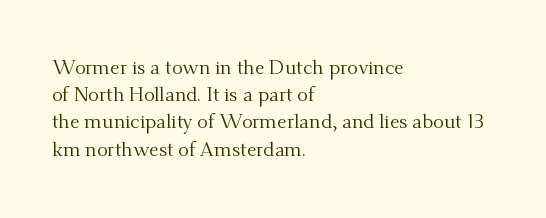
The text block is weighted toward the left margin, trailing off unevenly rightward. Summary of vertical rhythm: regular, with standard interline spacing. Spacing between characters is what you'd get straight out of the box. The letterforms sit at book weight or below.
